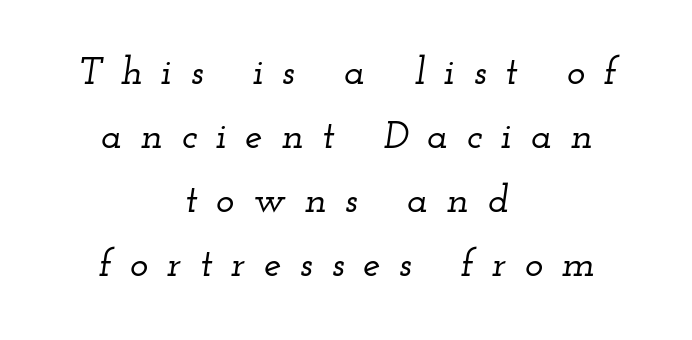
Q: Is the text italic (slanted)? A: Yes, it leans right by about 12 degrees.
Q: Is the typeface a serif or a sans-serif typeface? A: Serif.
Q: Is the text underlined? A: No.
Q: How is the paragraph aligned? A: Centered.
Q: Is the spacing between letters normal or unusually wide? A: Unusually wide.
Q: Is the spacing between lines tight, normal or loose? A: Normal.
Q: Width (condensed, normal, or wide)? A: Wide.
Q: Stroke contrast? A: Low.
Q: x-height? A: Small.
Q: Monospaced? A: No.
